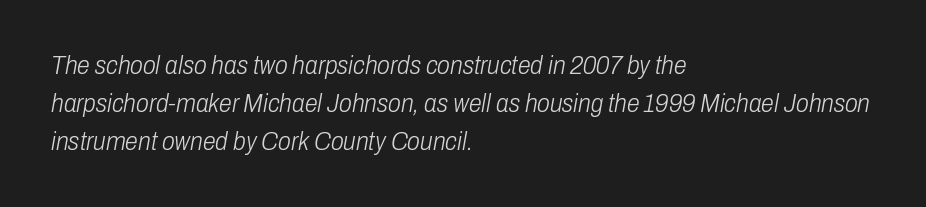
{"italic": "yes", "lean": "right", "slant_degrees": 10, "bold": "no", "underline": "no", "align": "left", "line_spacing": "normal", "line_spacing_ratio": 1.46, "letter_spacing": "normal", "letter_spacing_em": 0.0, "glyph_px": 26}
